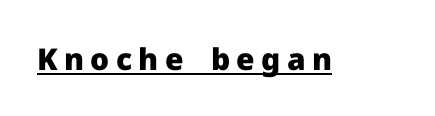
The image shows 30 px heavy sans-serif type, upright; set unusually wide letter spacing (+0.21 em), underlined; low stroke contrast and a medium x-height.
